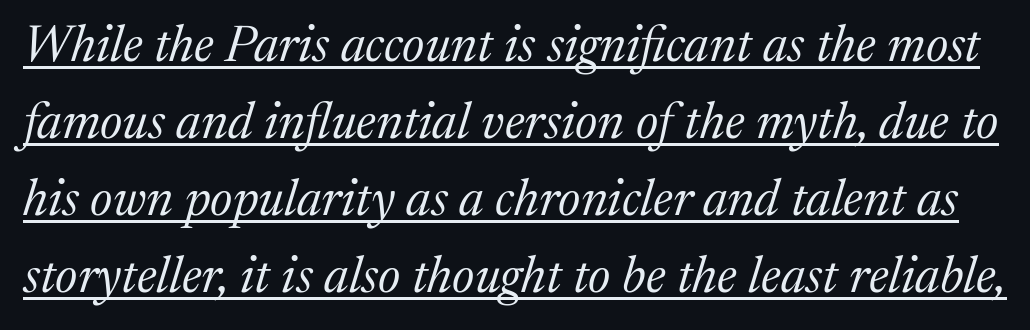
{"serif": "yes", "italic": "yes", "lean": "right", "slant_degrees": 17, "bold": "no", "weight": "regular", "width": "normal", "stroke_contrast": "medium", "x_height": "medium", "monospaced": "no", "underline": "yes", "line_spacing": "normal", "line_spacing_ratio": 1.51, "letter_spacing": "normal", "letter_spacing_em": 0.0, "glyph_px": 51}
